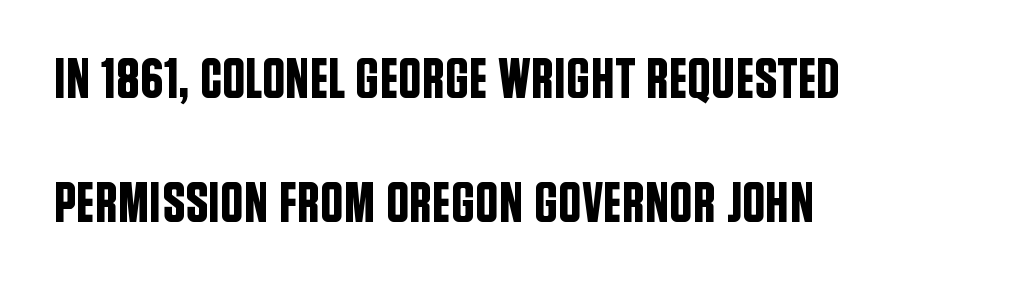
The image shows 57 px condensed sans-serif type, upright; set left-aligned, loose line spacing (2.18x), normal letter spacing, not underlined; low stroke contrast and a large x-height.
